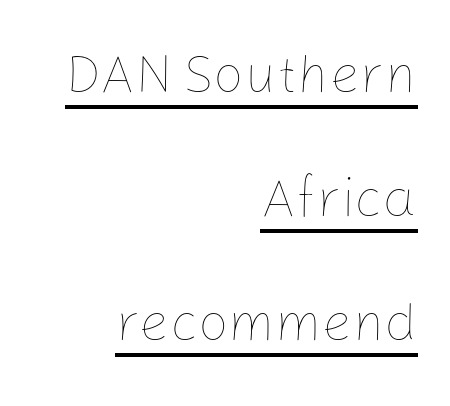
The image shows 54 px thin type, upright; set right-aligned, loose line spacing (2.3x), normal letter spacing, underlined; low stroke contrast and a medium x-height.
